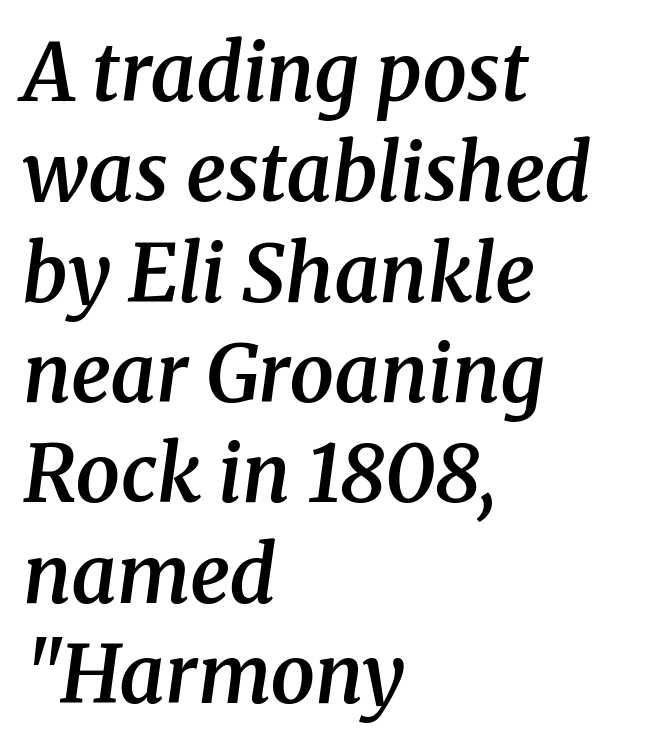
The image shows 79 px semibold serif type, italic (leaning right); set left-aligned, normal line spacing (1.27x), normal letter spacing, not underlined; medium stroke contrast and a medium x-height.
